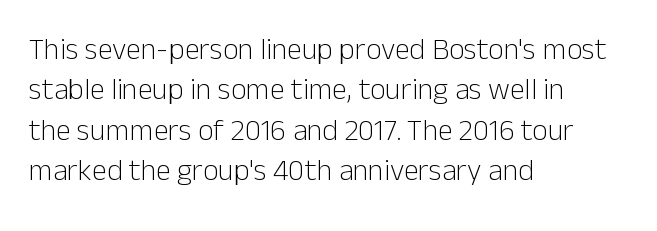
Q: Is the text bold? A: No.
Q: Is the text italic (slanted)? A: No, it is upright.
Q: Is the typeface a serif or a sans-serif typeface? A: Sans-serif.
Q: Is the text underlined? A: No.
Q: How is the paragraph aligned? A: Left-aligned.
Q: Is the spacing between letters normal or unusually wide? A: Normal.
Q: Is the spacing between lines tight, normal or loose? A: Normal.
Q: Width (condensed, normal, or wide)? A: Normal.
Q: Stroke contrast? A: Low.
Q: x-height? A: Medium.
Q: Monospaced? A: No.
